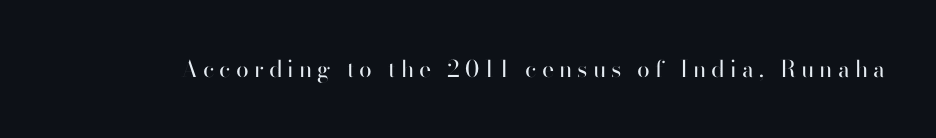
Nope, not italic — everything's standing straight. Observe the wide spacing: letters keep a clear distance from each other. No chunkiness to these letters — they're not bold. The baseline area is clear.
